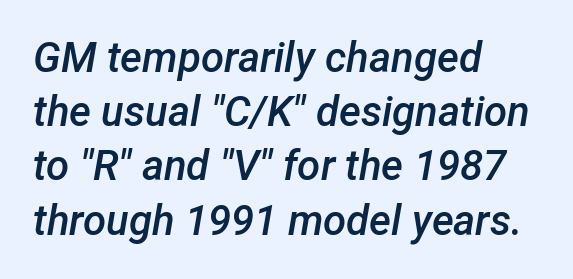
The image shows 42 px semibold type, italic (leaning right); set left-aligned, normal line spacing (1.29x), normal letter spacing, not underlined; low stroke contrast and a medium x-height.
